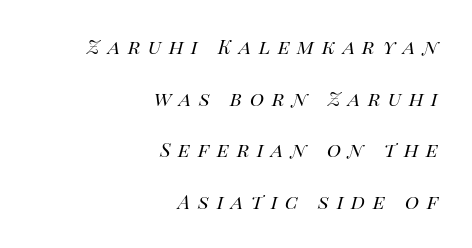
Words float on clear page, feet unadorned. The designer dialed line spacing up above the default. The passage is arranged like a letterhead date or caption credit — flush right. The rendering applies a slant to the glyphs. Letters have the restrained weight of plain body copy at most. The tracking reads as deliberately expanded to a designer's eye.
